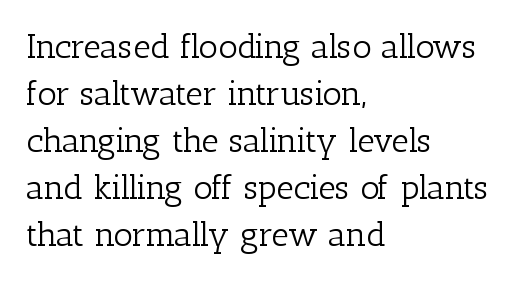
Q: Is the text bold? A: No.
Q: Is the text italic (slanted)? A: No, it is upright.
Q: Is the typeface a serif or a sans-serif typeface? A: Serif.
Q: Is the text underlined? A: No.
Q: How is the paragraph aligned? A: Left-aligned.
Q: Is the spacing between letters normal or unusually wide? A: Normal.
Q: Is the spacing between lines tight, normal or loose? A: Normal.
Q: Width (condensed, normal, or wide)? A: Normal.
Q: Stroke contrast? A: Low.
Q: x-height? A: Medium.
Q: Monospaced? A: No.
